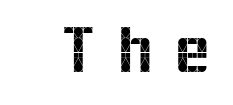
{"serif": "no", "italic": "no", "width": "normal", "x_height": "medium", "monospaced": "no", "underline": "no", "letter_spacing": "wide", "letter_spacing_em": 0.27, "glyph_px": 68}
